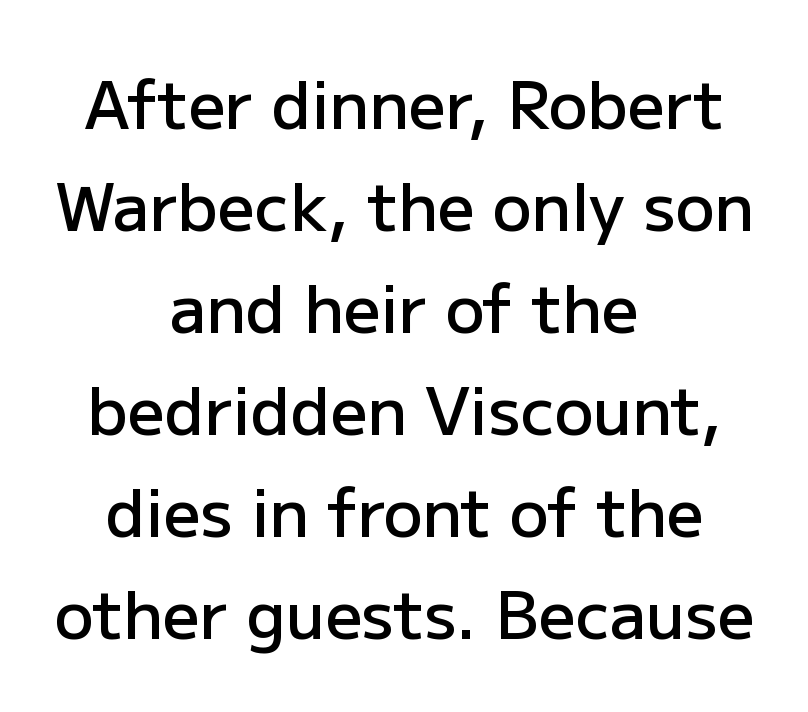
You could not count columns in this text — the font is proportionally spaced. These lines are centered, leaving both edges ragged. Honestly, the row spacing looks completely unremarkable. Quick note: underline off. Observe the ordinary spacing: letters are neighbours, not strangers. Designer's note — italics off, roman on.
